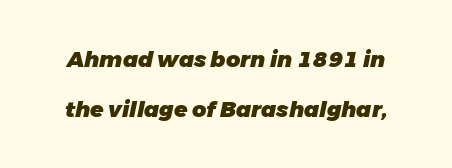
The image shows 22 px bold type, italic (leaning right); set loose line spacing (2.26x), normal letter spacing, not underlined.
